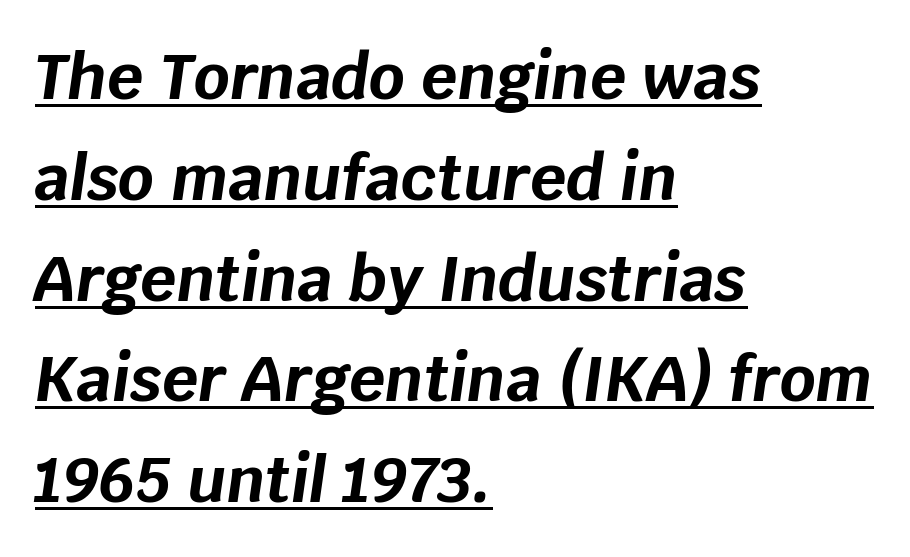
The image shows 63 px bold type, italic (leaning right); set left-aligned, normal line spacing (1.6x), normal letter spacing, underlined; low stroke contrast and a large x-height.
